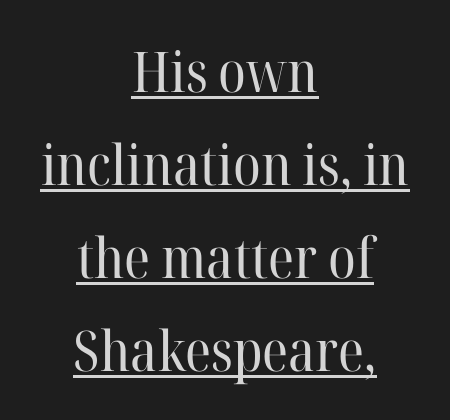
Q: Is the text bold? A: No.
Q: Is the text italic (slanted)? A: No, it is upright.
Q: Is the typeface a serif or a sans-serif typeface? A: Serif.
Q: Is the text underlined? A: Yes.
Q: How is the paragraph aligned? A: Centered.
Q: Is the spacing between letters normal or unusually wide? A: Normal.
Q: Is the spacing between lines tight, normal or loose? A: Normal.
Q: Width (condensed, normal, or wide)? A: Normal.
Q: Stroke contrast? A: High.
Q: x-height? A: Medium.
Q: Monospaced? A: No.
